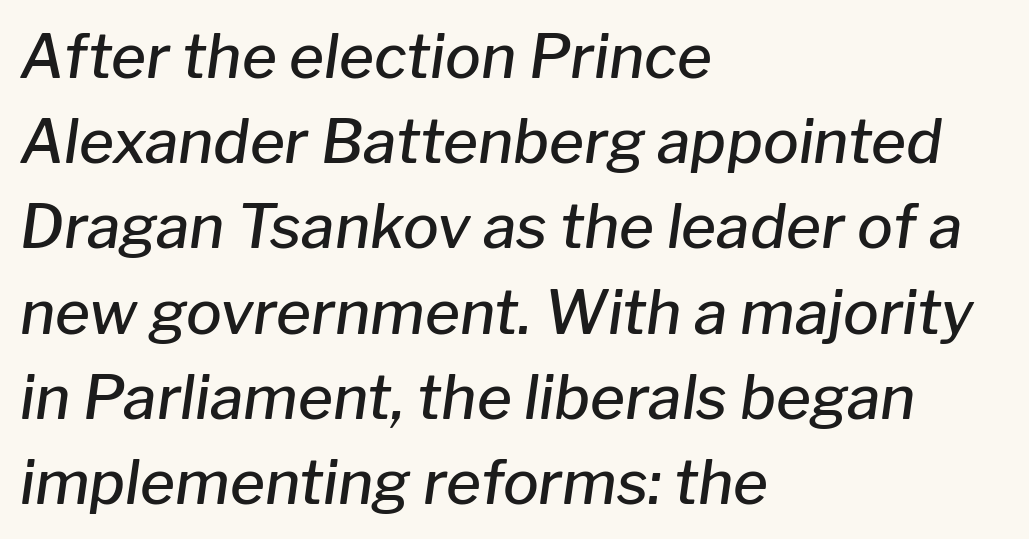
{"italic": "yes", "lean": "right", "slant_degrees": 8, "bold": "semi", "weight": "semibold", "width": "normal", "stroke_contrast": "low", "x_height": "medium", "monospaced": "no", "underline": "no", "align": "left", "line_spacing": "normal", "line_spacing_ratio": 1.42, "letter_spacing": "normal", "letter_spacing_em": 0.0, "glyph_px": 60}
